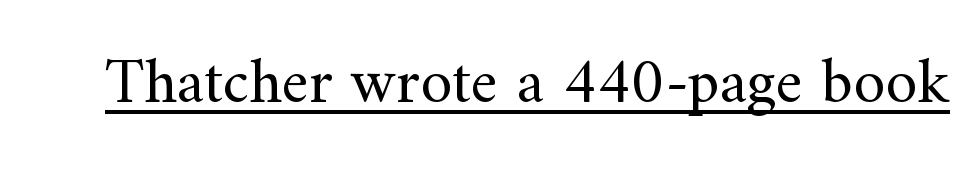
Q: Is the text bold? A: No.
Q: Is the text italic (slanted)? A: No, it is upright.
Q: Is the typeface a serif or a sans-serif typeface? A: Serif.
Q: Is the text underlined? A: Yes.
Q: Is the spacing between letters normal or unusually wide? A: Normal.
Q: Width (condensed, normal, or wide)? A: Normal.
Q: Stroke contrast? A: Medium.
Q: x-height? A: Small.
Q: Monospaced? A: No.
